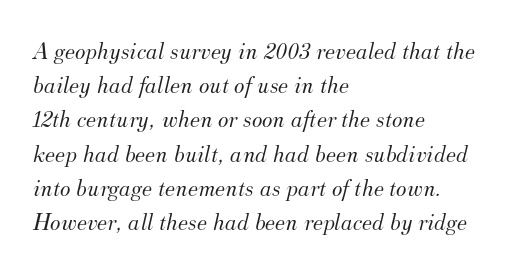
The image shows 25 px text type, italic (leaning right); set left-aligned, normal line spacing (1.37x), normal letter spacing, not underlined.
